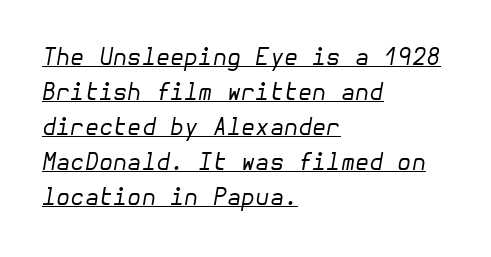
Q: Is the text bold? A: No.
Q: Is the text italic (slanted)? A: Yes, it leans right by about 10 degrees.
Q: Is the text underlined? A: Yes.
Q: How is the paragraph aligned? A: Left-aligned.
Q: Is the spacing between letters normal or unusually wide? A: Normal.
Q: Is the spacing between lines tight, normal or loose? A: Normal.
